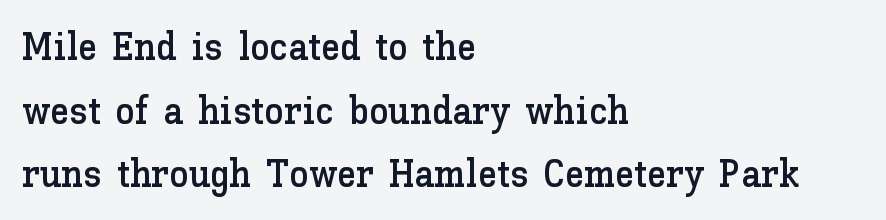
Posture: upright roman. The block of text has a typical density, with ordinary space between rows. Horizontally, the lines are justified to the leading edge only. Letters rest on an invisible, unmarked baseline. A typesetter would call this proportional, since set widths differ per character. Words appear dense and cohesive because spacing is normal.
